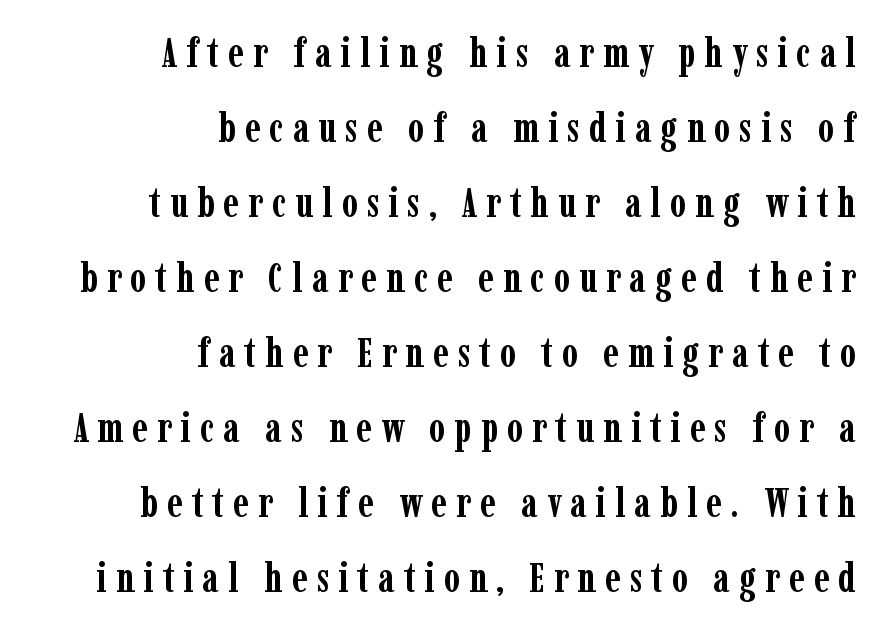
The image shows 41 px semibold, condensed serif type, upright; set right-aligned, line spacing 1.83x, unusually wide letter spacing (+0.22 em), not underlined; low stroke contrast and a medium x-height.
